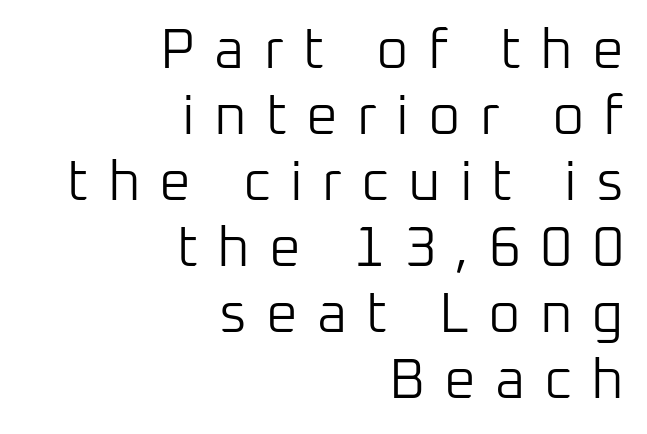
Q: Is the text bold? A: No.
Q: Is the text italic (slanted)? A: No, it is upright.
Q: Is the typeface a serif or a sans-serif typeface? A: Sans-serif.
Q: Is the text underlined? A: No.
Q: How is the paragraph aligned? A: Right-aligned.
Q: Is the spacing between letters normal or unusually wide? A: Unusually wide.
Q: Width (condensed, normal, or wide)? A: Normal.
Q: Stroke contrast? A: Low.
Q: x-height? A: Medium.
Q: Monospaced? A: No.
